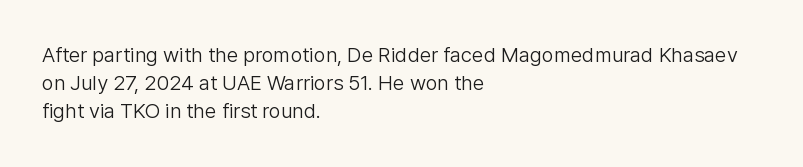
Q: Is the text bold? A: No.
Q: Is the text italic (slanted)? A: No, it is upright.
Q: Is the text underlined? A: No.
Q: How is the paragraph aligned? A: Left-aligned.
Q: Is the spacing between letters normal or unusually wide? A: Normal.
Q: Is the spacing between lines tight, normal or loose? A: Normal.
